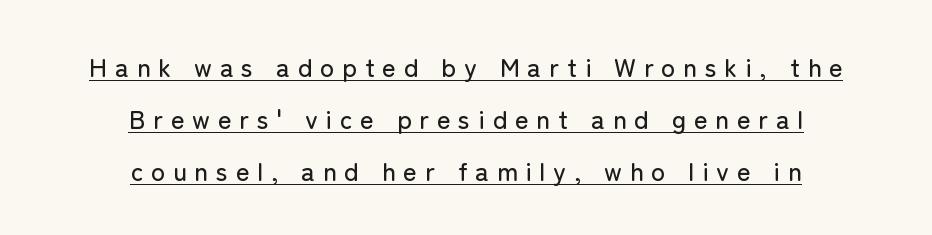
Q: Is the text italic (slanted)? A: No, it is upright.
Q: Is the text underlined? A: Yes.
Q: How is the paragraph aligned? A: Centered.
Q: Is the spacing between letters normal or unusually wide? A: Unusually wide.
Q: Is the spacing between lines tight, normal or loose? A: Loose.
